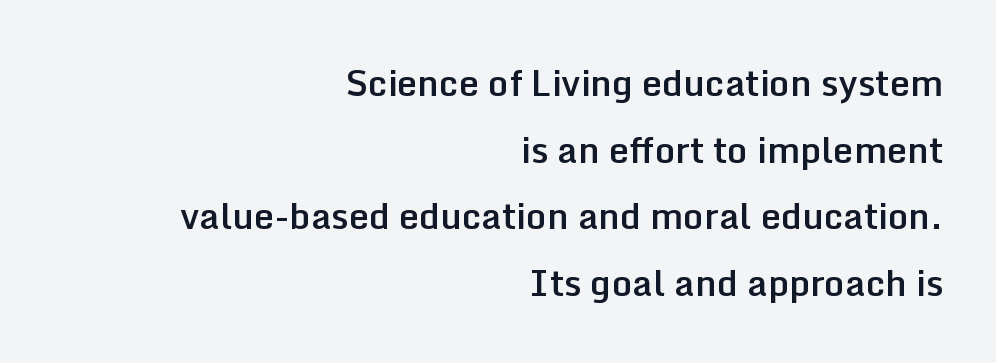
Q: Is the text bold? A: Semi-bold.
Q: Is the text italic (slanted)? A: No, it is upright.
Q: Is the typeface a serif or a sans-serif typeface? A: Sans-serif.
Q: Is the text underlined? A: No.
Q: How is the paragraph aligned? A: Right-aligned.
Q: Is the spacing between letters normal or unusually wide? A: Normal.
Q: Width (condensed, normal, or wide)? A: Normal.
Q: Stroke contrast? A: Low.
Q: x-height? A: Medium.
Q: Monospaced? A: No.
